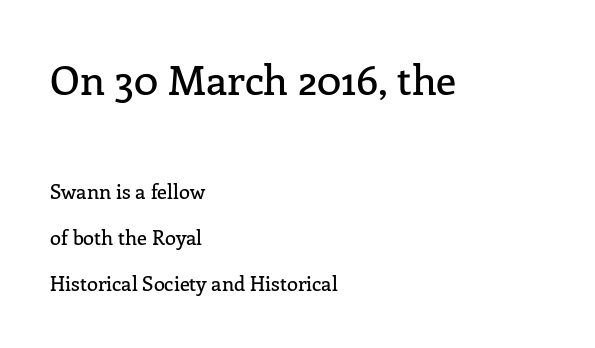
Q: Is the text italic (slanted)? A: No, it is upright.
Q: Is the typeface a serif or a sans-serif typeface? A: Serif.
Q: Is the text underlined? A: No.
Q: How is the paragraph aligned? A: Left-aligned.
Q: Is the spacing between letters normal or unusually wide? A: Normal.
Q: Is the spacing between lines tight, normal or loose? A: Loose.
Q: Which block of text is set in a larger size, the first (top) or the second (bottom)? A: The first (top) one.
Q: Width (condensed, normal, or wide)? A: Normal.
Q: Stroke contrast? A: Low.
Q: x-height? A: Medium.
Q: Monospaced? A: No.
